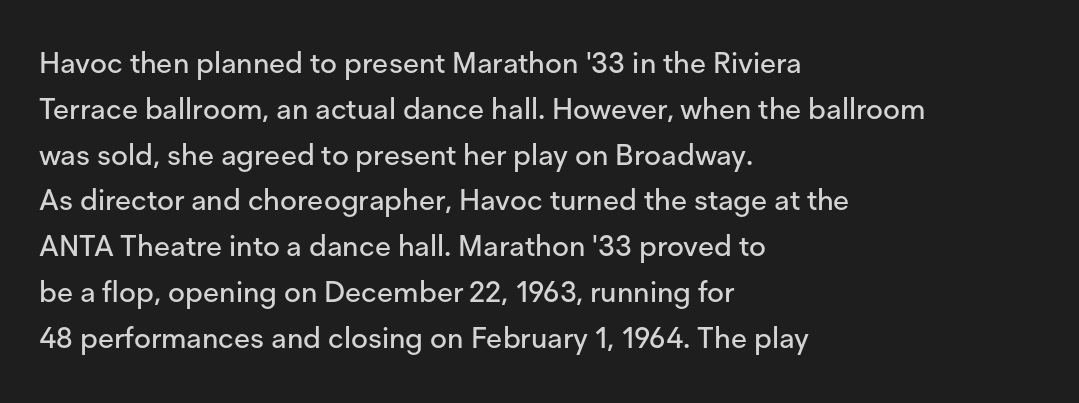
{"serif": "no", "italic": "no", "width": "normal", "stroke_contrast": "low", "x_height": "medium", "monospaced": "no", "underline": "no", "align": "left", "line_spacing": "normal", "line_spacing_ratio": 1.58, "letter_spacing": "normal", "letter_spacing_em": 0.0, "glyph_px": 29}
